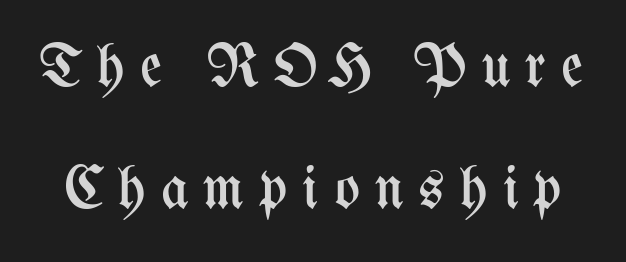
If you drew a line through each stem, it would be perfectly vertical. Honestly, the rows look like they've been pulled way apart. Spacing verdict: proportional, widths tailored to each character. Weight: in the light-to-regular range.
